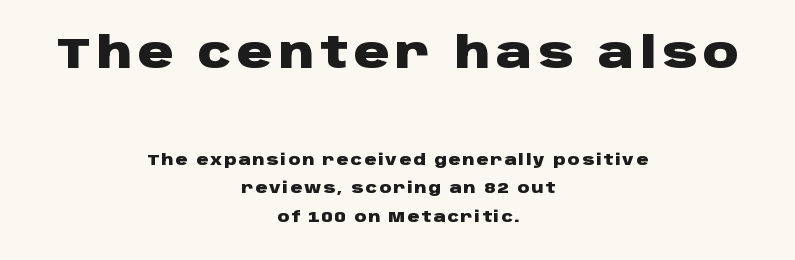
Q: Is the text bold? A: Yes.
Q: Is the text italic (slanted)? A: No, it is upright.
Q: Is the typeface a serif or a sans-serif typeface? A: Sans-serif.
Q: Is the text underlined? A: No.
Q: How is the paragraph aligned? A: Centered.
Q: Is the spacing between lines tight, normal or loose? A: Loose.
Q: Which block of text is set in a larger size, the first (top) or the second (bottom)? A: The first (top) one.
Q: Width (condensed, normal, or wide)? A: Wide.
Q: Stroke contrast? A: Low.
Q: x-height? A: Large.
Q: Monospaced? A: No.
